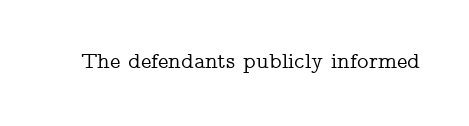
Tall strokes in this sample are plumb rather than angled. Short note: letters normally spaced. Lines of text with bare space underneath.
